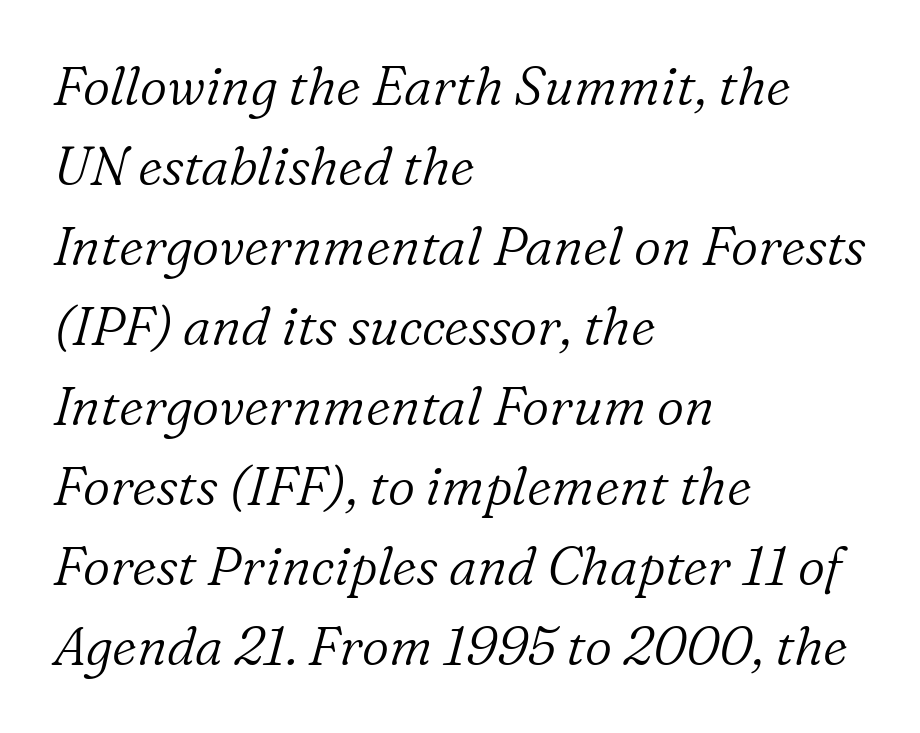
{"serif": "yes", "italic": "yes", "lean": "right", "slant_degrees": 16, "bold": "no", "weight": "light", "width": "normal", "stroke_contrast": "low", "x_height": "medium", "monospaced": "no", "underline": "no", "align": "left", "line_spacing": "normal", "line_spacing_ratio": 1.51, "letter_spacing": "normal", "letter_spacing_em": 0.0, "glyph_px": 53}
